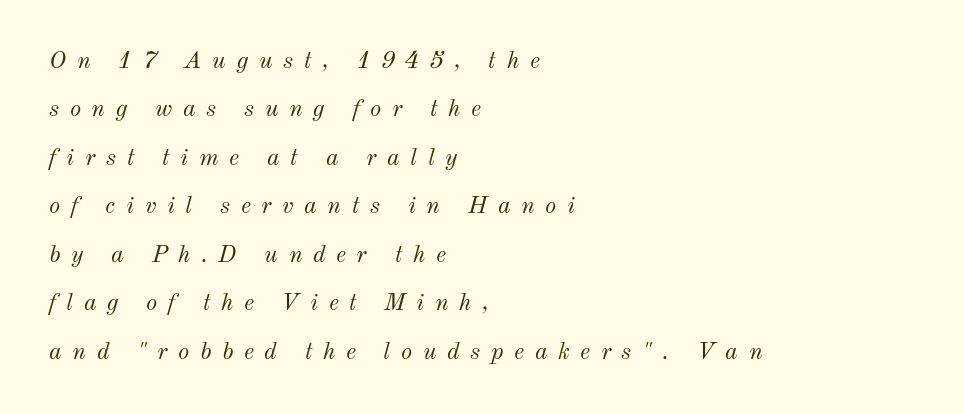
The image shows 24 px text type, italic (leaning right); set left-aligned, loose line spacing (2.02x), unusually wide letter spacing (+0.44 em), not underlined.
